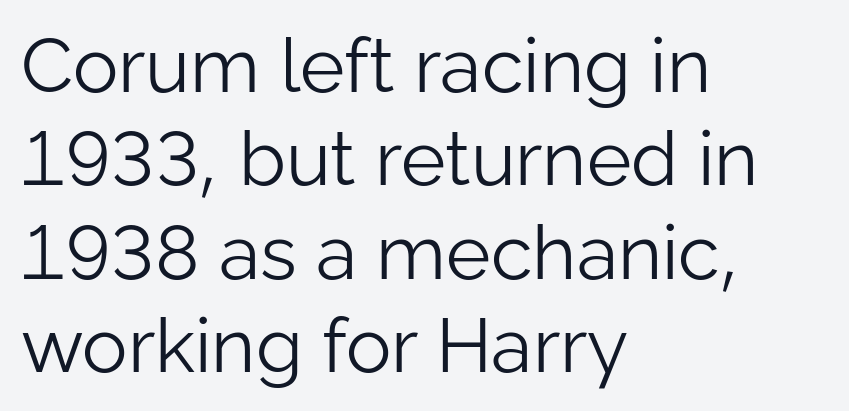
The image shows 76 px light sans-serif type, upright; set left-aligned, line spacing 1.23x, normal letter spacing, not underlined; low stroke contrast and a medium x-height.
